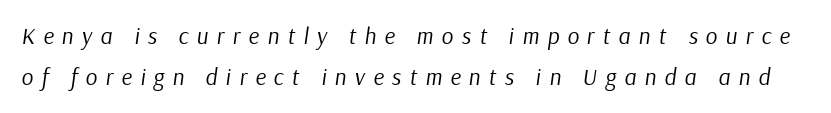
This reads as an unemphasized weight, regular at the heaviest. The gap between lines stays unmarked. The passage shown has open, widely tracked lettering throughout. Yep, that's italic — everything's leaning.
